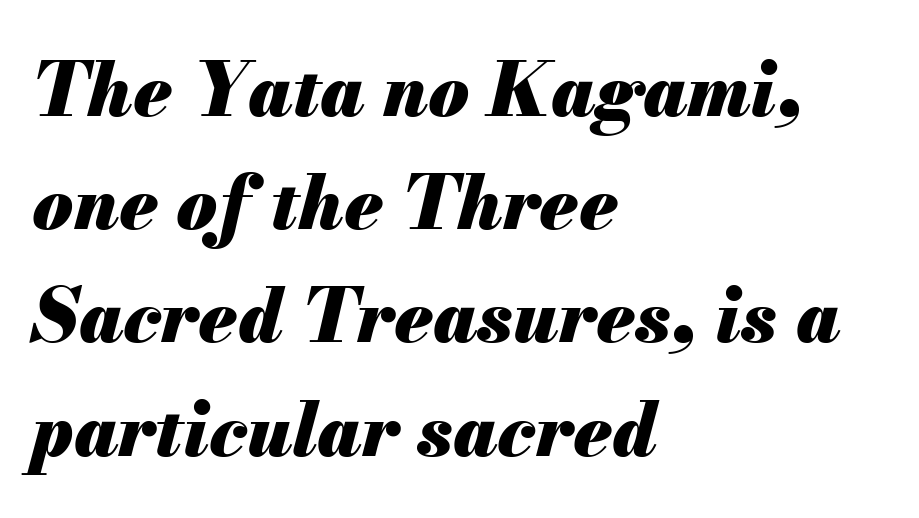
The image shows 74 px heavy type, italic (leaning right); set left-aligned, normal line spacing (1.53x), normal letter spacing, not underlined; medium stroke contrast and a small x-height.
